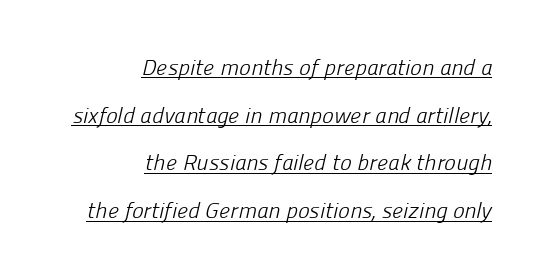
{"bold": "no", "underline": "yes", "align": "right", "line_spacing": "loose", "line_spacing_ratio": 2.17, "letter_spacing": "normal", "letter_spacing_em": 0.0, "glyph_px": 22}
